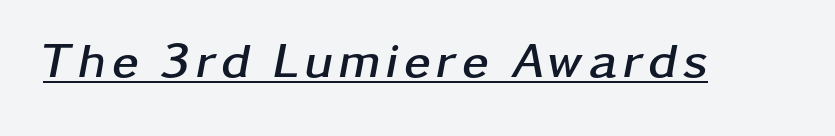
{"italic": "yes", "lean": "right", "slant_degrees": 11, "bold": "yes", "weight": "semibold", "width": "wide", "stroke_contrast": "low", "x_height": "medium", "monospaced": "no", "underline": "yes", "glyph_px": 49}
